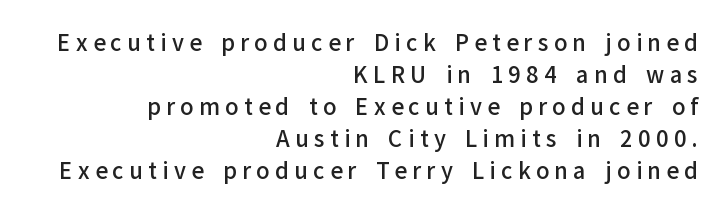
Q: Is the text bold? A: Semi-bold.
Q: Is the text italic (slanted)? A: No, it is upright.
Q: Is the text underlined? A: No.
Q: How is the paragraph aligned? A: Right-aligned.
Q: Is the spacing between letters normal or unusually wide? A: Unusually wide.
Q: Is the spacing between lines tight, normal or loose? A: Normal.
